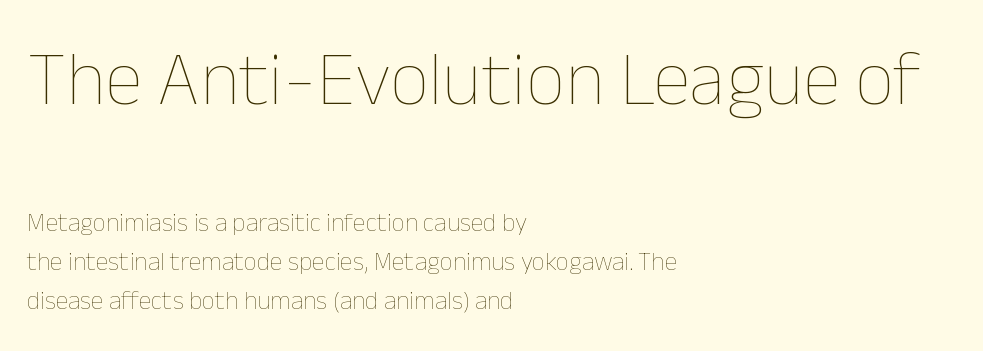
The image shows 77 px thin type, upright; set left-aligned, normal line spacing (1.51x), normal letter spacing, not underlined; the first (top) block is 2.96x larger; low stroke contrast and a medium x-height.
